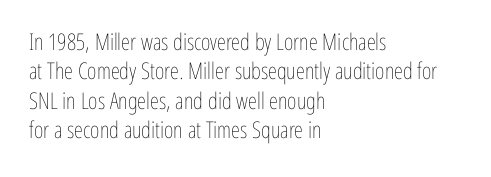
The image shows 23 px text type, upright; set left-aligned, normal line spacing (1.28x), normal letter spacing, not underlined.
